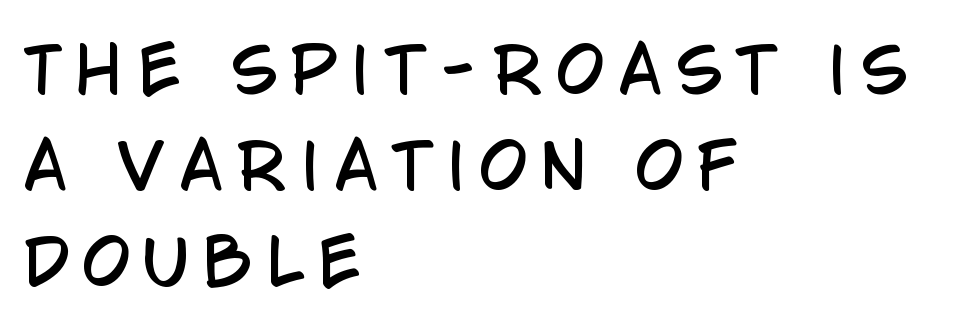
{"serif": "no", "italic": "no", "width": "condensed", "stroke_contrast": "low", "x_height": "large", "monospaced": "no", "underline": "no", "align": "left", "line_spacing": "normal", "line_spacing_ratio": 1.55, "letter_spacing": "wide", "letter_spacing_em": 0.23, "glyph_px": 62}
